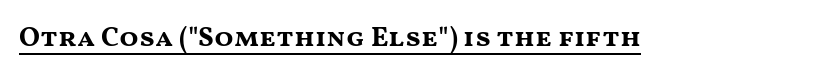
{"serif": "no", "italic": "no", "bold": "yes", "weight": "bold", "width": "wide", "stroke_contrast": "medium", "x_height": "medium", "monospaced": "no", "underline": "yes", "letter_spacing": "normal", "letter_spacing_em": 0.0, "glyph_px": 28}
